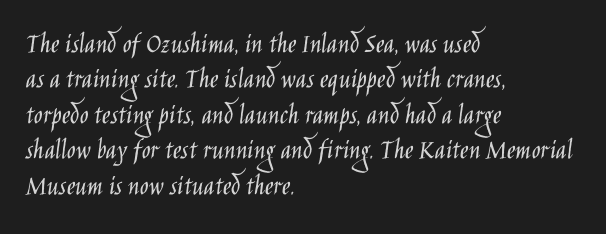
Q: Is the text bold? A: No.
Q: Is the text italic (slanted)? A: Yes.
Q: Is the typeface a serif or a sans-serif typeface? A: Sans-serif.
Q: Is the text underlined? A: No.
Q: How is the paragraph aligned? A: Left-aligned.
Q: Is the spacing between letters normal or unusually wide? A: Normal.
Q: Width (condensed, normal, or wide)? A: Condensed.
Q: Stroke contrast? A: Low.
Q: x-height? A: Large.
Q: Monospaced? A: No.
